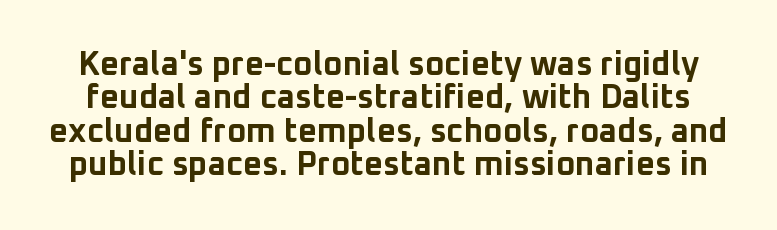
Stroke terminals: plain, sans-serif. Here the designer chose a conventional face with non-uniform glyph widths. Reading down the column, the eye jumps only a short way to each next line. The typesetting leans heavy: a genuine bold.
